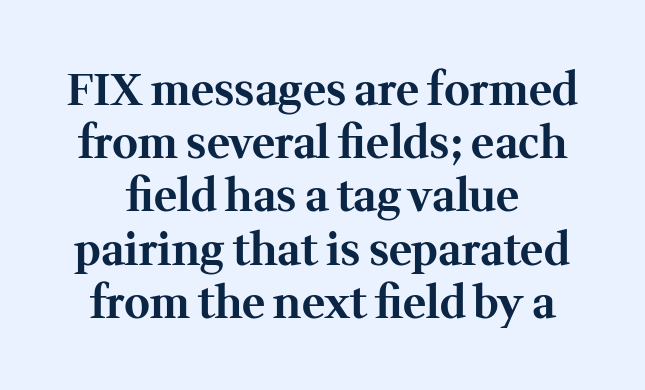
The image shows 44 px bold serif type, upright; set line spacing 1.21x, normal letter spacing, not underlined; medium stroke contrast and a medium x-height.
